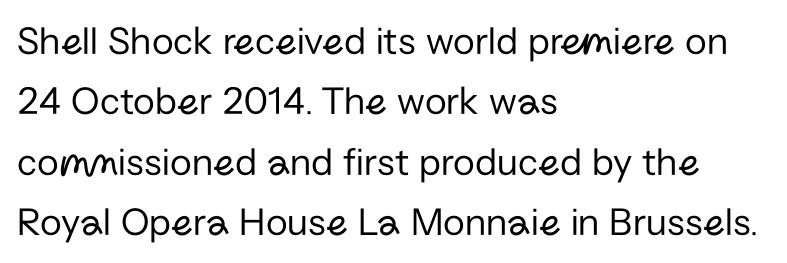
The image shows 40 px regular-weight sans-serif type, upright; set left-aligned, normal line spacing (1.51x), normal letter spacing, not underlined; low stroke contrast and a medium x-height.
